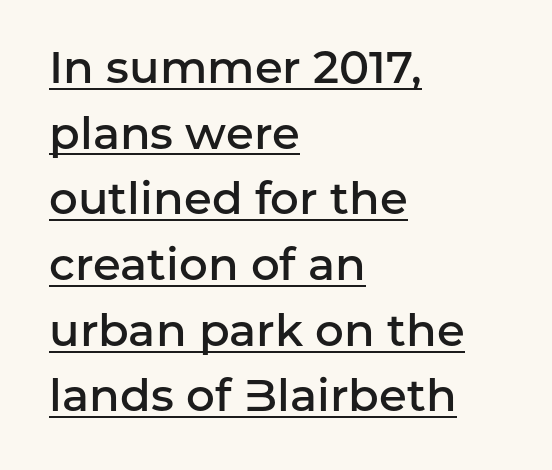
Q: Is the text bold? A: Semi-bold.
Q: Is the text italic (slanted)? A: No, it is upright.
Q: Is the typeface a serif or a sans-serif typeface? A: Sans-serif.
Q: Is the text underlined? A: Yes.
Q: How is the paragraph aligned? A: Left-aligned.
Q: Is the spacing between letters normal or unusually wide? A: Normal.
Q: Is the spacing between lines tight, normal or loose? A: Normal.
Q: Width (condensed, normal, or wide)? A: Normal.
Q: Stroke contrast? A: Low.
Q: x-height? A: Medium.
Q: Monospaced? A: No.
